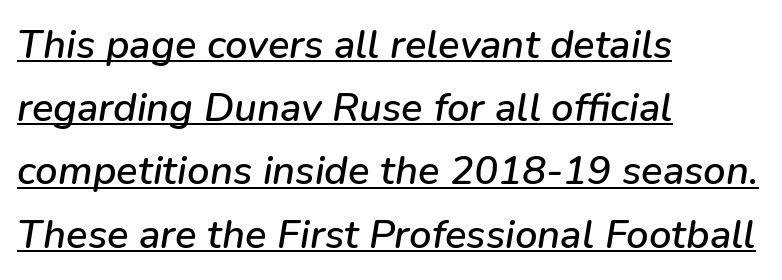
{"italic": "yes", "lean": "right", "slant_degrees": 9, "width": "normal", "stroke_contrast": "low", "x_height": "medium", "monospaced": "no", "underline": "yes", "align": "left", "line_spacing": "normal", "line_spacing_ratio": 1.58, "letter_spacing": "normal", "letter_spacing_em": 0.0, "glyph_px": 40}
